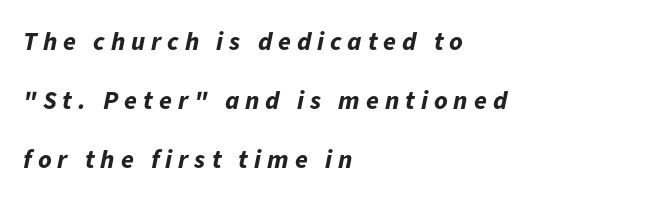
Is the block centered? No — it sits flush against the left margin. This rendering widens character spacing well past its baseline value. The line-height multiplier appears high, well above default. Plain, unruled lines of type.
